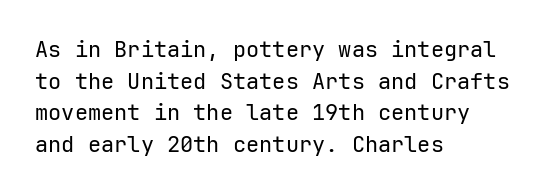
Q: Is the text bold? A: No.
Q: Is the text italic (slanted)? A: No, it is upright.
Q: Is the text underlined? A: No.
Q: How is the paragraph aligned? A: Left-aligned.
Q: Is the spacing between letters normal or unusually wide? A: Normal.
Q: Is the spacing between lines tight, normal or loose? A: Normal.
